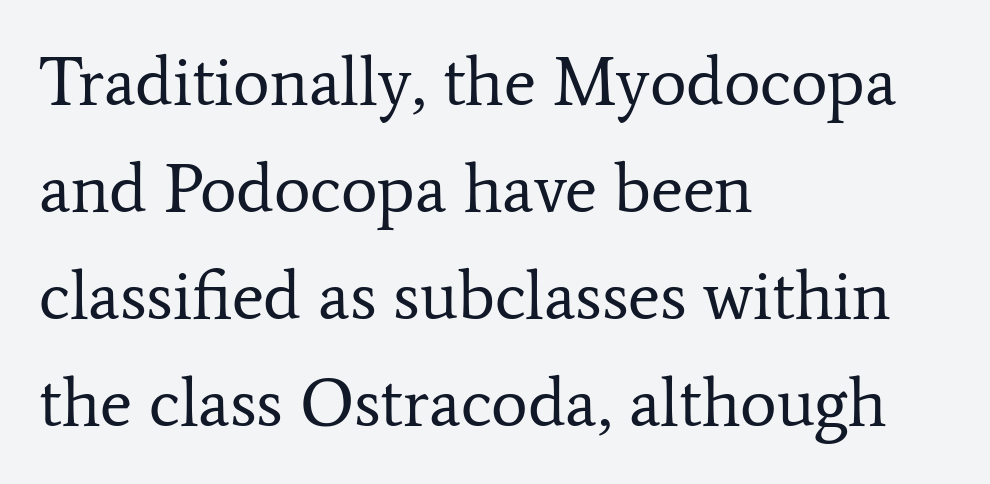
Successive baselines arrive at the customary interval. Character widths vary here, with narrow letters taking less room than wide ones. The rag falls on the right side of this text block. The string is rendered with underlining switched off.
